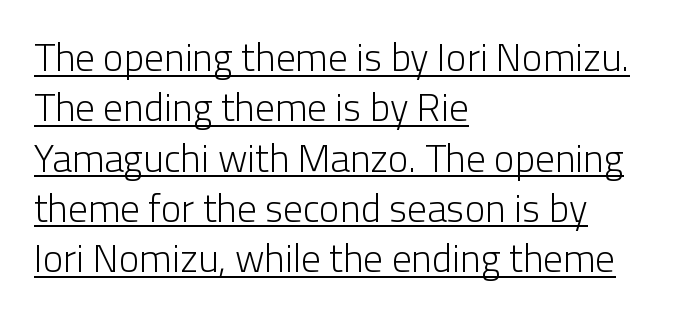
Q: Is the text bold? A: No.
Q: Is the text italic (slanted)? A: No, it is upright.
Q: Is the typeface a serif or a sans-serif typeface? A: Sans-serif.
Q: Is the text underlined? A: Yes.
Q: How is the paragraph aligned? A: Left-aligned.
Q: Is the spacing between letters normal or unusually wide? A: Normal.
Q: Is the spacing between lines tight, normal or loose? A: Normal.
Q: Width (condensed, normal, or wide)? A: Normal.
Q: Stroke contrast? A: Low.
Q: x-height? A: Medium.
Q: Monospaced? A: No.
